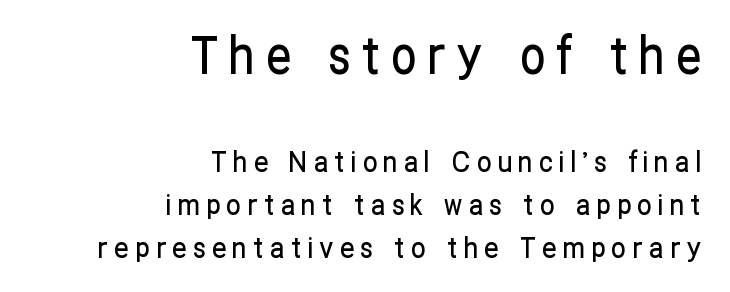
The horizontal fit of the characters is loose and conspicuously gappy. Classification — sans serif. The typesetter chose a ragged-left arrangement here. You could not count columns in this text — the font is proportionally spaced. Posture: vertical.
